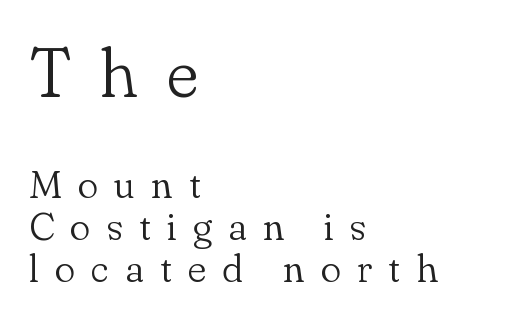
Check under the words: just untouched page. This rendering employs a face with finishing strokes, i.e., a serif. Do the characters align in a grid? No, the font is proportional. Is the stroke heavy? The answer is a plain regular-or-lighter. Look at the glyph heights: the upper group is clearly the bigger setting. The font's upright variant was chosen for this text.
